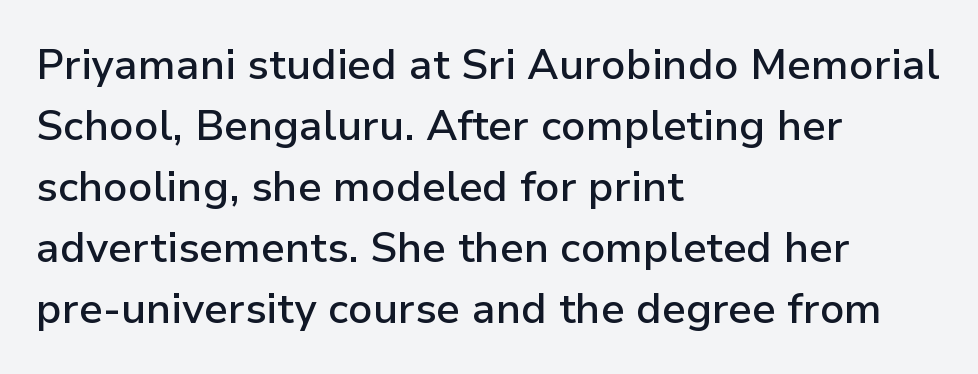
The axis of the letterforms is exactly vertical. This rendering uses left alignment, leaving the right contour irregular. Each letter keeps its own natural width here, so spacing adapts to shape. Underline: absent. Note: no serifs on the glyphs. Slightly chunky letters — semibold, I'd say, not full bold.
